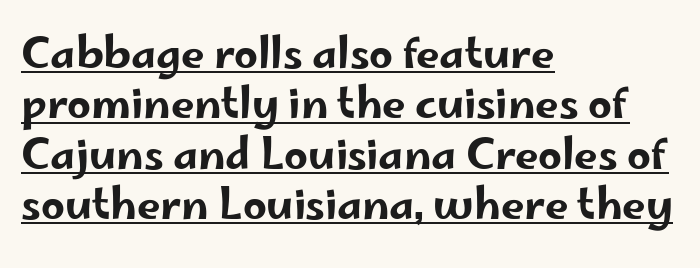
The image shows 42 px wide sans-serif type, upright; set left-aligned, line spacing 1.2x, normal letter spacing, underlined; low stroke contrast and a small x-height.
